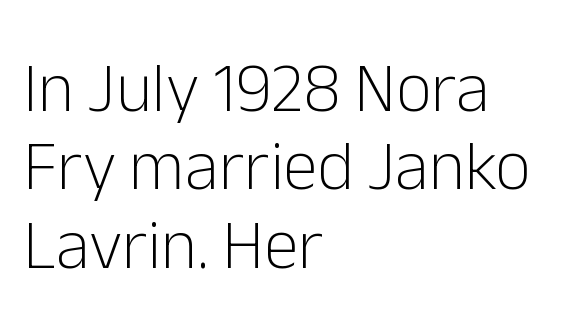
Q: Is the text bold? A: No.
Q: Is the text italic (slanted)? A: No, it is upright.
Q: Is the typeface a serif or a sans-serif typeface? A: Sans-serif.
Q: Is the text underlined? A: No.
Q: How is the paragraph aligned? A: Left-aligned.
Q: Is the spacing between letters normal or unusually wide? A: Normal.
Q: Is the spacing between lines tight, normal or loose? A: Tight.
Q: Width (condensed, normal, or wide)? A: Normal.
Q: Stroke contrast? A: Low.
Q: x-height? A: Medium.
Q: Monospaced? A: No.
